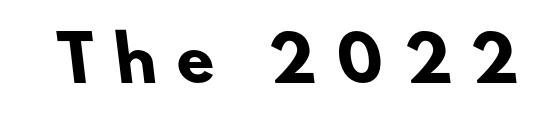
The image shows 61 px heavy sans-serif type; set unusually wide letter spacing (+0.33 em), not underlined; low stroke contrast and a small x-height.
